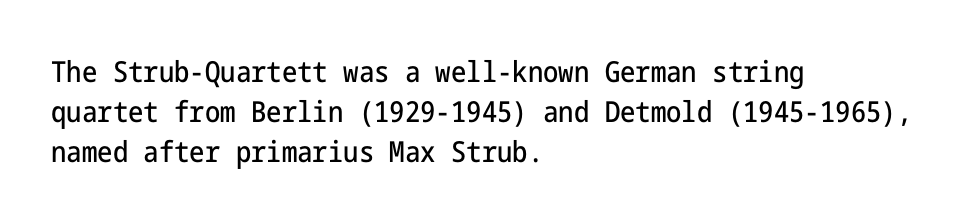
{"serif": "no", "italic": "no", "width": "condensed", "stroke_contrast": "low", "x_height": "medium", "underline": "no", "align": "left", "line_spacing": "normal", "line_spacing_ratio": 1.38, "letter_spacing": "normal", "letter_spacing_em": 0.0, "glyph_px": 29}
